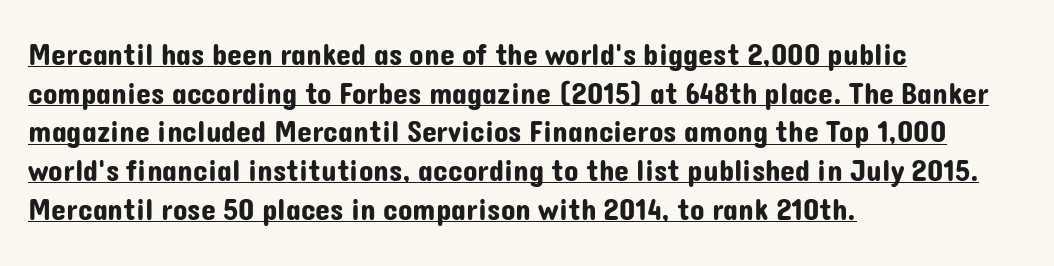
The glyphs in this specimen are sans serif. Nope, not italic — everything's standing straight. Teacher's note: observe the even left margin — that is flush-left alignment. Here the designer chose a conventional face with non-uniform glyph widths. This sample carries an underscore along the baseline area. Honestly, the letter spacing is just normal — you wouldn't notice it.
